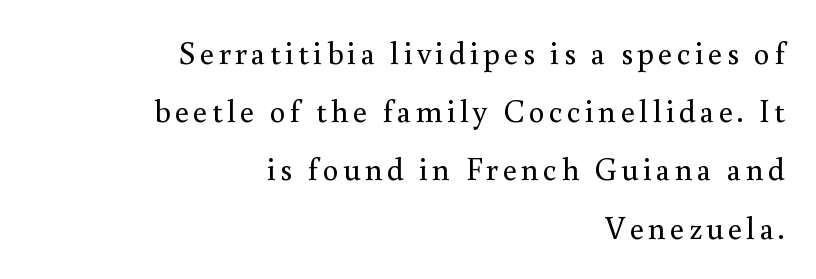
The image shows 32 px regular-weight serif type, upright; set right-aligned, line spacing 1.82x, not underlined; medium stroke contrast and a small x-height.
